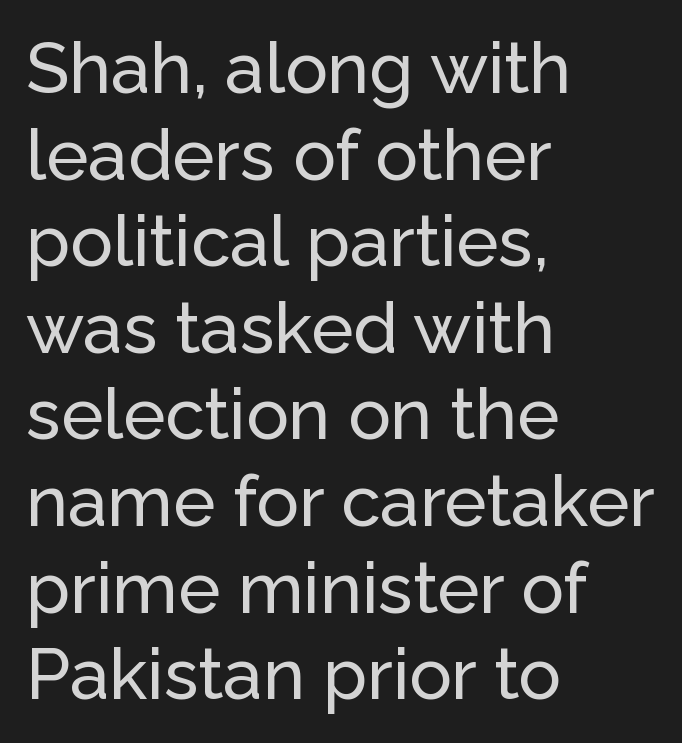
{"serif": "no", "italic": "no", "width": "normal", "stroke_contrast": "low", "x_height": "medium", "monospaced": "no", "underline": "no", "align": "left", "line_spacing_ratio": 1.22, "letter_spacing": "normal", "letter_spacing_em": 0.0, "glyph_px": 71}
